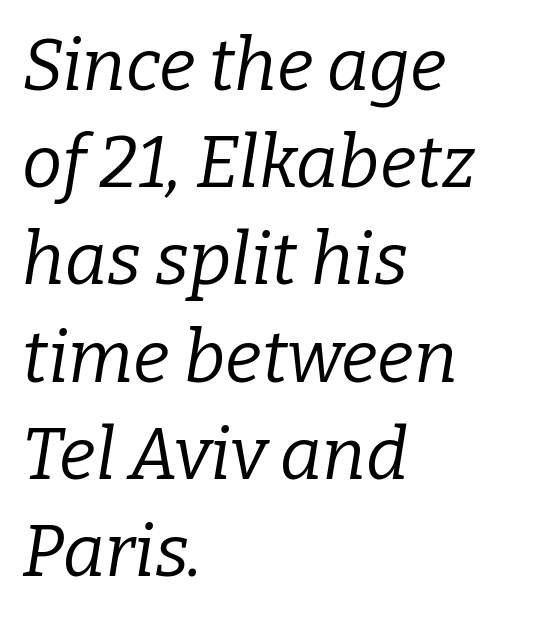
{"serif": "yes", "italic": "yes", "lean": "right", "slant_degrees": 9, "bold": "no", "weight": "regular", "width": "normal", "stroke_contrast": "low", "x_height": "medium", "monospaced": "no", "underline": "no", "align": "left", "line_spacing": "normal", "line_spacing_ratio": 1.35, "letter_spacing": "normal", "letter_spacing_em": 0.0, "glyph_px": 72}
